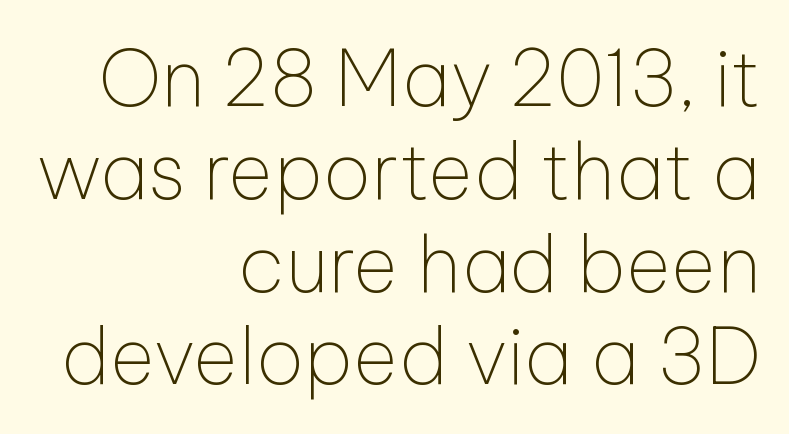
Caption: multi-line text, flush right, ragged left. Is this a sans? Yes — the strokes have no serifs. The gaps between neighbouring characters are ordinary and unremarkable. Plain, unruled lines of type. Every stem runs plumb, perpendicular to the baseline.
